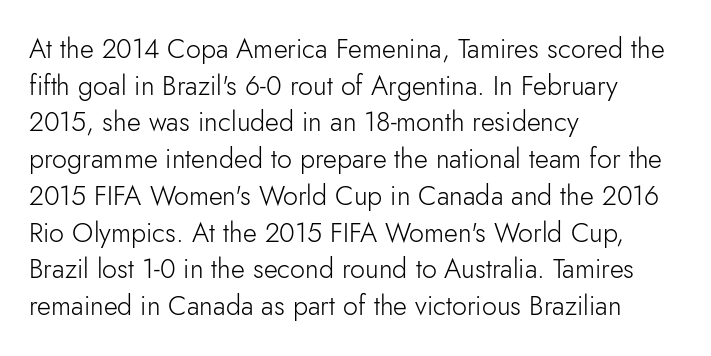
Reading down the block, your eye returns to a fixed left position each line. Do the letters lean? They stand straight. The strip under each line holds only bare page. Bold? No — there's no thickening of the strokes. Line spacing here is normal. Glyph-to-glyph distance matches everyday printed text.
